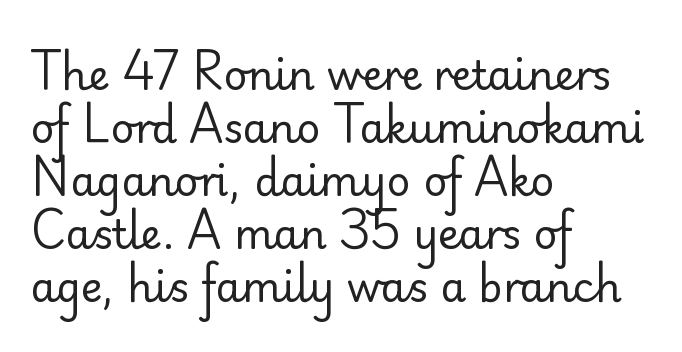
{"serif": "no", "italic": "no", "bold": "no", "weight": "regular", "width": "normal", "stroke_contrast": "low", "x_height": "small", "monospaced": "no", "underline": "no", "align": "left", "line_spacing": "normal", "line_spacing_ratio": 1.29, "letter_spacing": "normal", "letter_spacing_em": 0.0, "glyph_px": 41}
